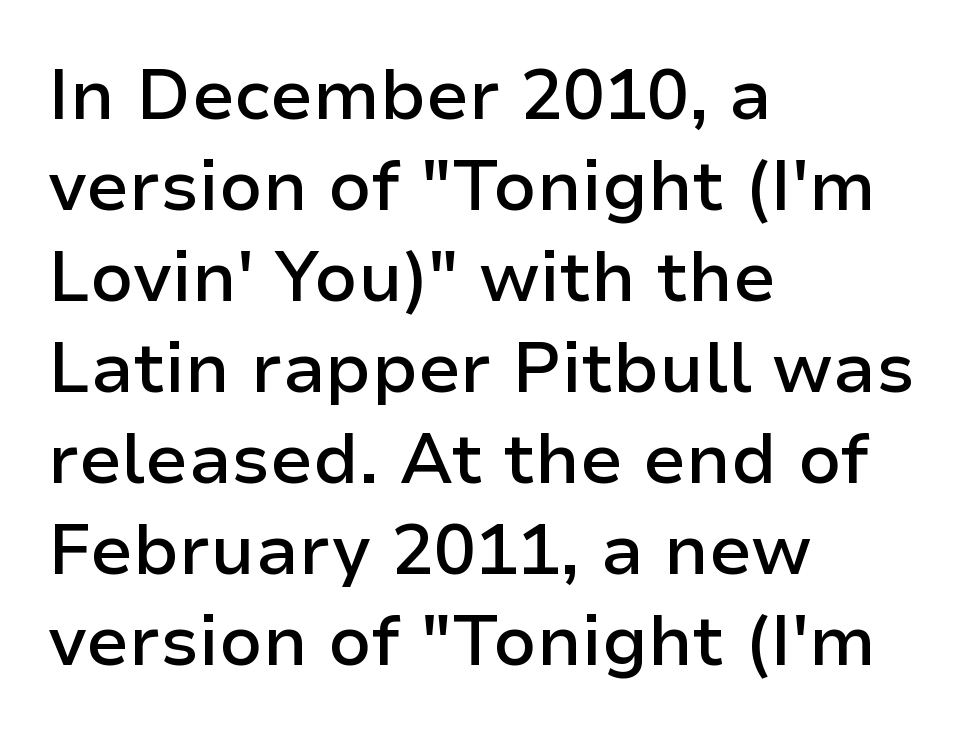
The image shows 70 px semibold sans-serif type, upright; set left-aligned, normal line spacing (1.3x), normal letter spacing, not underlined; low stroke contrast and a medium x-height.
